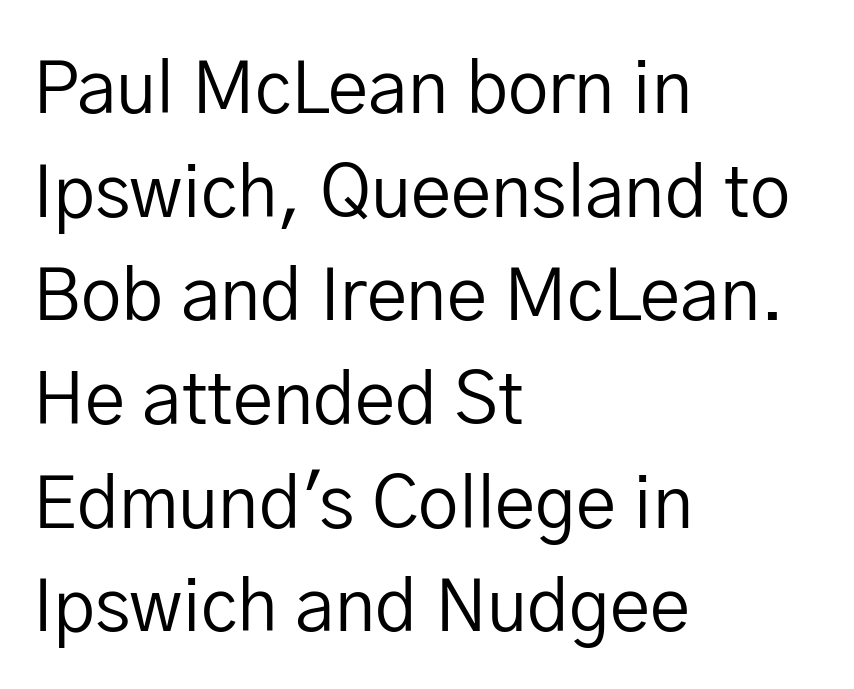
Q: Is the text bold? A: No.
Q: Is the text italic (slanted)? A: No, it is upright.
Q: Is the typeface a serif or a sans-serif typeface? A: Sans-serif.
Q: Is the text underlined? A: No.
Q: How is the paragraph aligned? A: Left-aligned.
Q: Is the spacing between letters normal or unusually wide? A: Normal.
Q: Is the spacing between lines tight, normal or loose? A: Normal.
Q: Width (condensed, normal, or wide)? A: Normal.
Q: Stroke contrast? A: Low.
Q: x-height? A: Medium.
Q: Monospaced? A: No.
